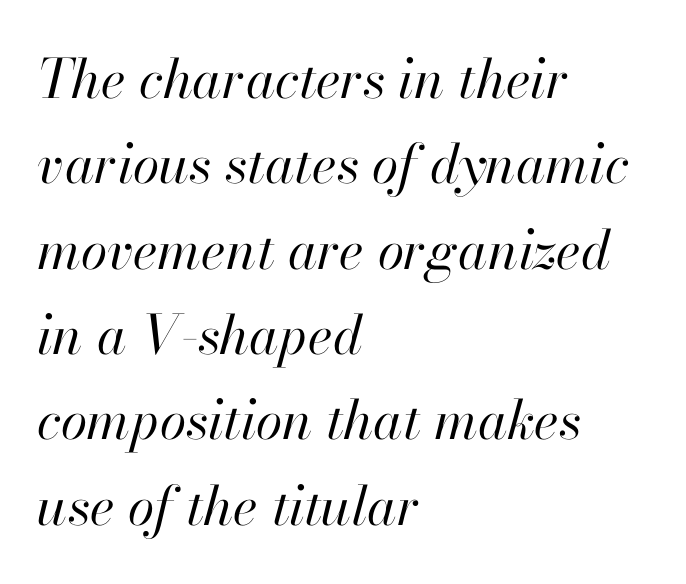
If you drew a ruler down the left edge, every line would touch it. The lines sit at an ordinary, default distance from one another. The cut favours lightness, reaching ordinary text weight at its darkest. Caption: standard tracking, unaltered.
